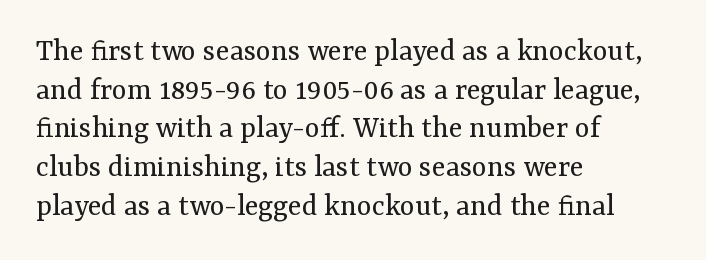
The image shows 32 px regular-weight serif type, upright; set left-aligned, line spacing 1.21x, normal letter spacing, not underlined; medium stroke contrast and a medium x-height.
